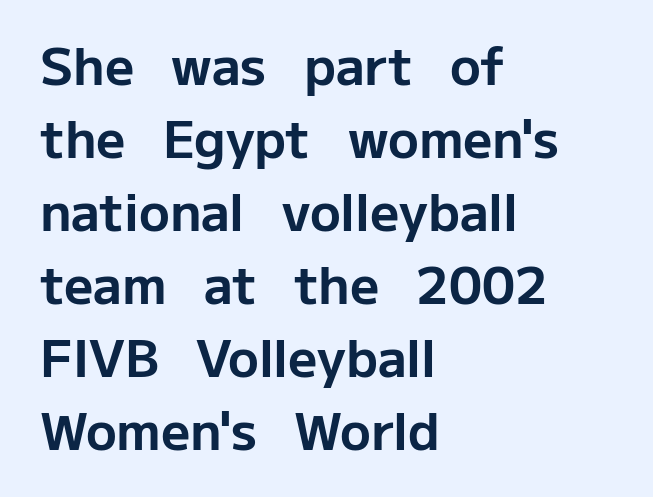
The rag falls on the right side of this text block. Posture: vertical. Honestly, the row spacing looks completely unremarkable. What kind of face is this? One without serifs — a sans. This sample uses plain, unmodified letter spacing.
